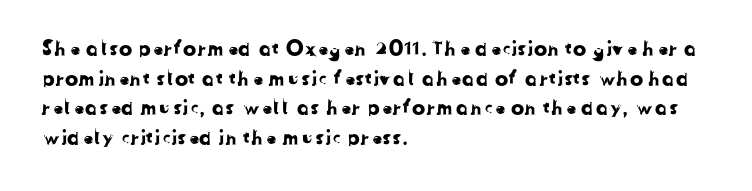
Q: Is the text underlined? A: No.
Q: How is the paragraph aligned? A: Left-aligned.
Q: Is the spacing between letters normal or unusually wide? A: Normal.
Q: Is the spacing between lines tight, normal or loose? A: Normal.
